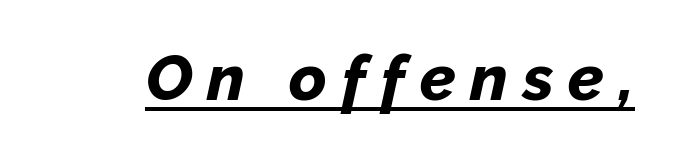
Slanted lettering throughout. Display-style spreading of the glyphs; the letterfit is very open. Heavy, bold letterforms. The passage shown is typed in a proportional face where columns would drift. Compared with undecorated copy, this sample adds a rule below the words.
